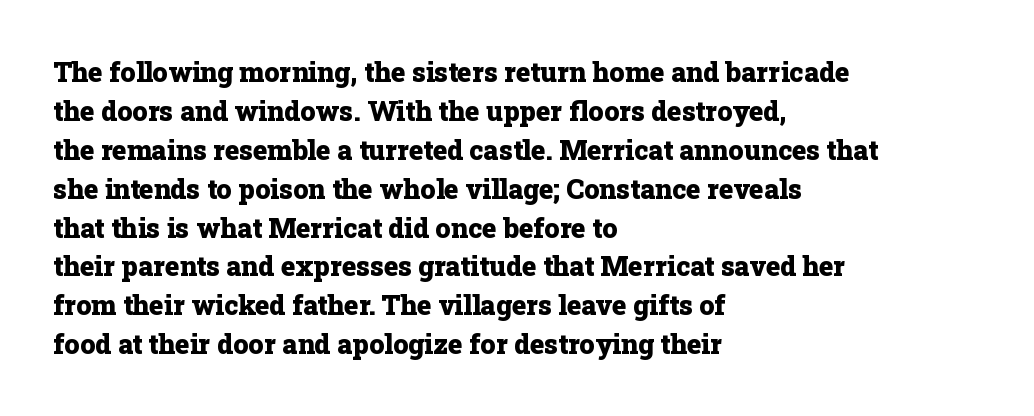
{"italic": "no", "bold": "yes", "underline": "no", "align": "left", "line_spacing": "normal", "line_spacing_ratio": 1.44, "letter_spacing": "normal", "letter_spacing_em": 0.0, "glyph_px": 27}
